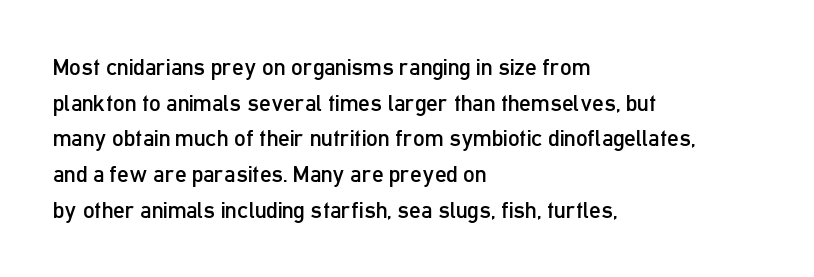
Q: Is the text bold? A: No.
Q: Is the text italic (slanted)? A: No, it is upright.
Q: Is the text underlined? A: No.
Q: How is the paragraph aligned? A: Left-aligned.
Q: Is the spacing between letters normal or unusually wide? A: Normal.
Q: Is the spacing between lines tight, normal or loose? A: Normal.
